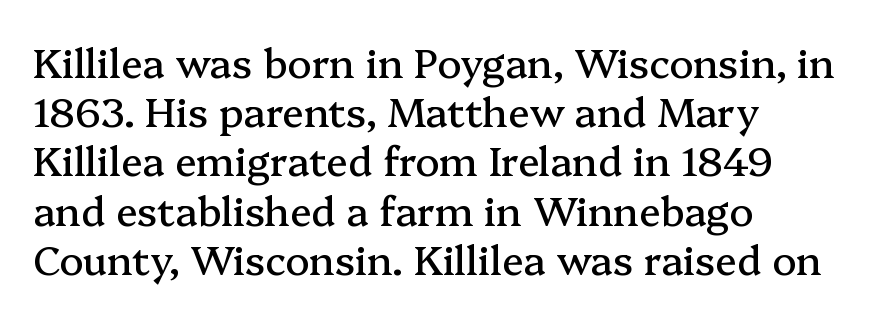
{"serif": "yes", "italic": "no", "width": "normal", "stroke_contrast": "medium", "x_height": "medium", "monospaced": "no", "underline": "no", "align": "left", "line_spacing_ratio": 1.23, "letter_spacing": "normal", "letter_spacing_em": 0.0, "glyph_px": 40}
